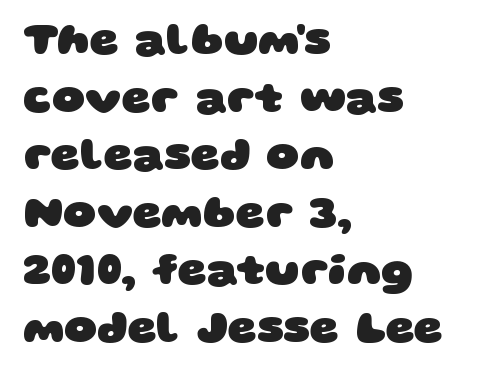
Q: Is the text bold? A: Yes.
Q: Is the typeface a serif or a sans-serif typeface? A: Sans-serif.
Q: Is the text underlined? A: No.
Q: How is the paragraph aligned? A: Left-aligned.
Q: Is the spacing between letters normal or unusually wide? A: Normal.
Q: Is the spacing between lines tight, normal or loose? A: Normal.
Q: Width (condensed, normal, or wide)? A: Wide.
Q: Stroke contrast? A: Low.
Q: x-height? A: Large.
Q: Monospaced? A: No.
